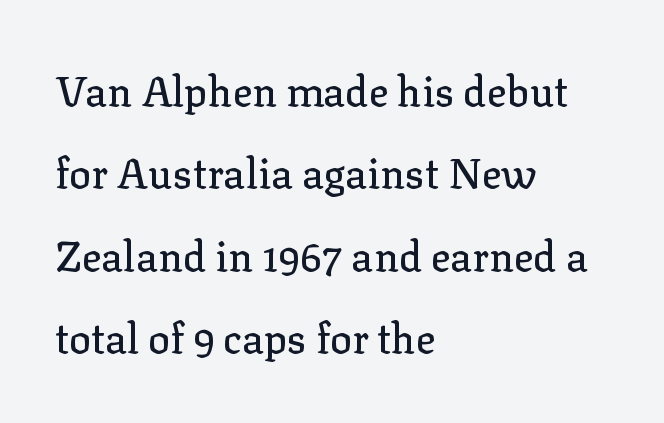
The image shows 41 px serif type, upright; set left-aligned, loose line spacing (2.01x), normal letter spacing, not underlined; low stroke contrast and a medium x-height.
